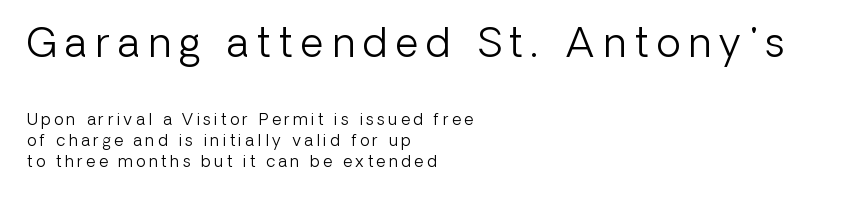
The rag falls on the right side of this text block. A sans-serif font was chosen for this passage. Horizontal bands of white between lines are of average thickness. The rendering uses natural spacing where letterforms have individual widths. You could only call the tracking loose — the letters float apart. No letter is thick-stroked: the sample isn't bold.
